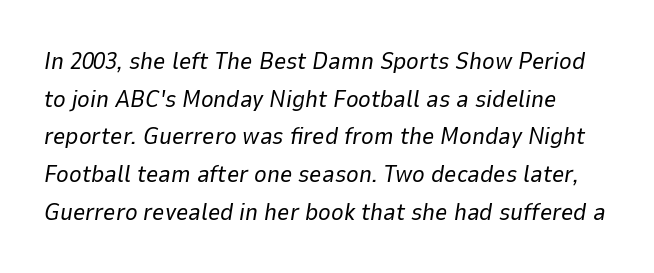
The image shows 24 px text type, italic (leaning right); set normal line spacing (1.57x), normal letter spacing, not underlined.
